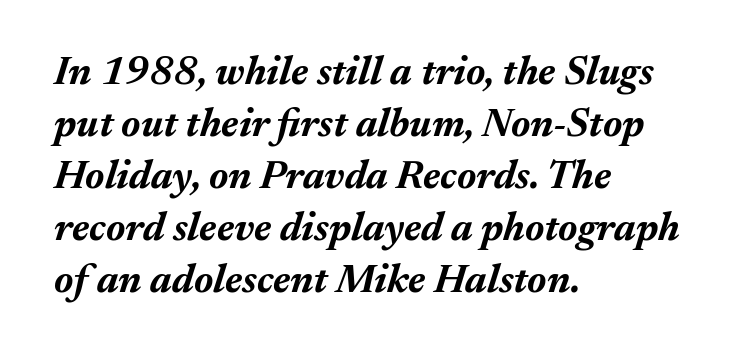
{"italic": "yes", "lean": "right", "slant_degrees": 17, "bold": "yes", "weight": "bold", "width": "normal", "stroke_contrast": "medium", "x_height": "medium", "monospaced": "no", "underline": "no", "align": "left", "line_spacing": "normal", "line_spacing_ratio": 1.3, "letter_spacing": "normal", "letter_spacing_em": 0.0, "glyph_px": 40}
